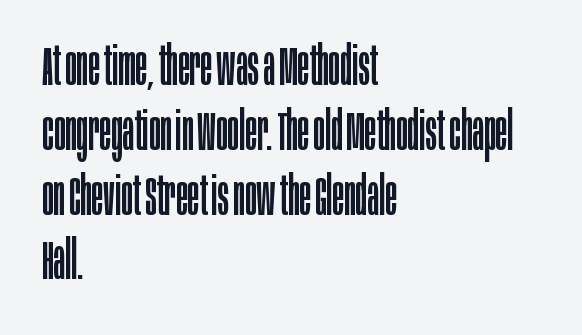
{"serif": "no", "italic": "no", "bold": "no", "weight": "regular", "width": "condensed", "stroke_contrast": "low", "x_height": "large", "monospaced": "no", "underline": "no", "align": "left", "line_spacing_ratio": 1.2, "letter_spacing": "normal", "letter_spacing_em": 0.0, "glyph_px": 54}
